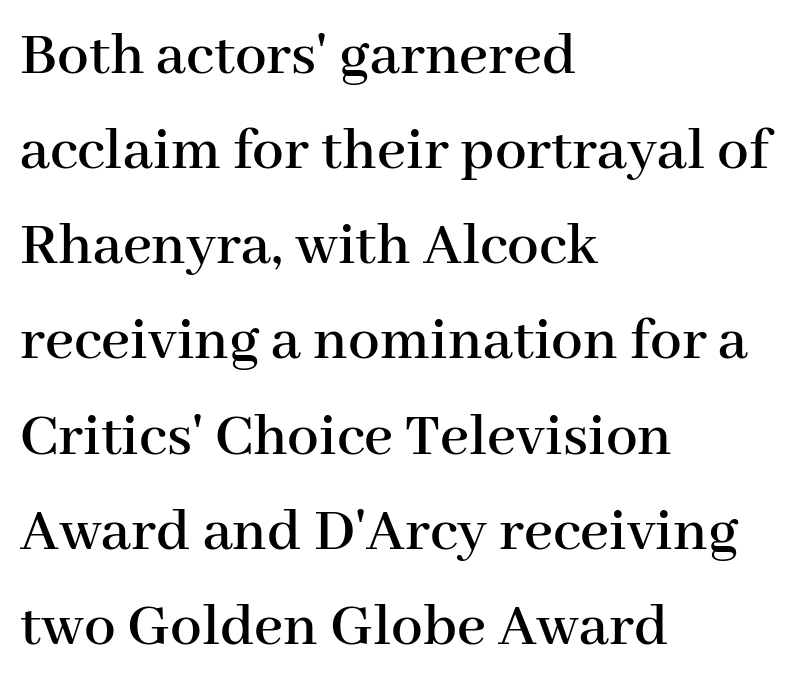
The image shows 63 px serif type, upright; set left-aligned, normal line spacing (1.51x), normal letter spacing, not underlined; high stroke contrast and a medium x-height.
